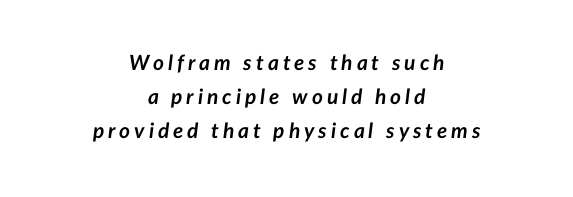
{"italic": "yes", "lean": "right", "slant_degrees": 7, "bold": "yes", "underline": "no", "align": "center", "line_spacing": "normal", "line_spacing_ratio": 1.63, "glyph_px": 21}
